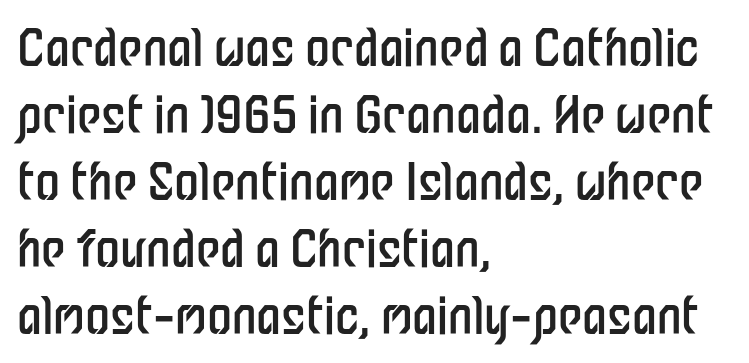
{"serif": "no", "italic": "no", "bold": "no", "weight": "regular", "width": "condensed", "stroke_contrast": "low", "x_height": "medium", "monospaced": "no", "underline": "no", "align": "left", "line_spacing": "normal", "line_spacing_ratio": 1.34, "letter_spacing": "normal", "letter_spacing_em": 0.0, "glyph_px": 50}
